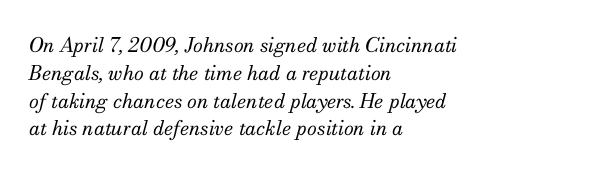
Q: Is the text bold? A: No.
Q: Is the text italic (slanted)? A: Yes, it leans right by about 13 degrees.
Q: Is the text underlined? A: No.
Q: How is the paragraph aligned? A: Left-aligned.
Q: Is the spacing between letters normal or unusually wide? A: Normal.
Q: Is the spacing between lines tight, normal or loose? A: Normal.
